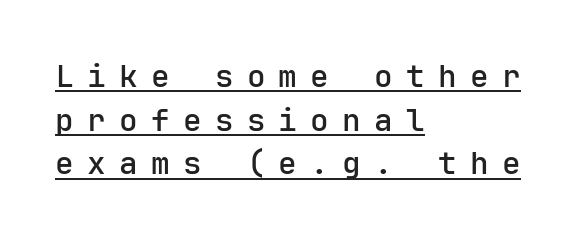
Q: Is the text italic (slanted)? A: No, it is upright.
Q: Is the typeface a serif or a sans-serif typeface? A: Sans-serif.
Q: Is the text underlined? A: Yes.
Q: How is the paragraph aligned? A: Left-aligned.
Q: Is the spacing between letters normal or unusually wide? A: Unusually wide.
Q: Is the spacing between lines tight, normal or loose? A: Normal.
Q: Width (condensed, normal, or wide)? A: Normal.
Q: Stroke contrast? A: Low.
Q: x-height? A: Medium.
Q: Monospaced? A: Yes.
